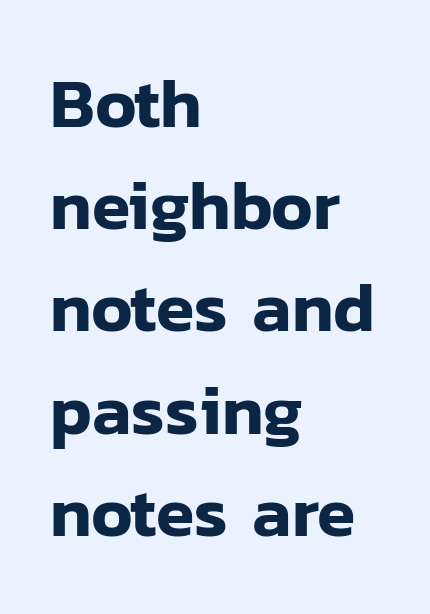
{"serif": "no", "italic": "no", "width": "normal", "stroke_contrast": "low", "x_height": "medium", "monospaced": "no", "underline": "no", "align": "left", "line_spacing": "normal", "line_spacing_ratio": 1.46, "letter_spacing": "normal", "letter_spacing_em": 0.0, "glyph_px": 70}
